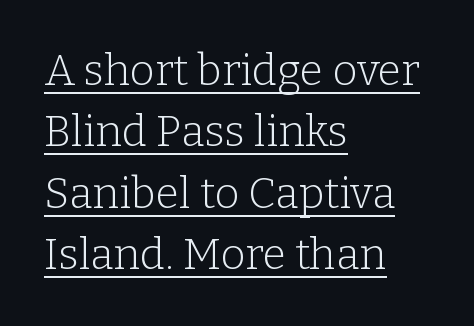
This is serif lettering, the kind often seen in printed books. Tracking value appears to be zero — textbook default spacing. Beneath each row of characters lies a ruled line. Here the designer chose a conventional face with non-uniform glyph widths.
